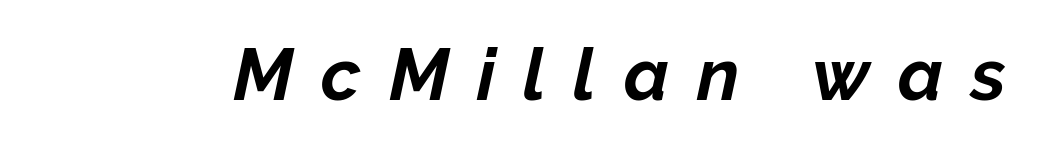
The words here are not underlined. Does extra space separate the letters? Yes, quite a lot of it. Do the characters align in a grid? No, the font is proportional. Each glyph is drawn with heavy, bold strokes.
